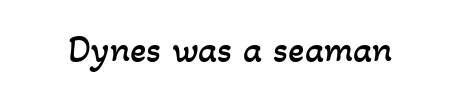
{"bold": "no", "weight": "regular", "width": "normal", "stroke_contrast": "low", "x_height": "small", "monospaced": "no", "underline": "no", "letter_spacing": "normal", "letter_spacing_em": 0.0, "glyph_px": 38}
